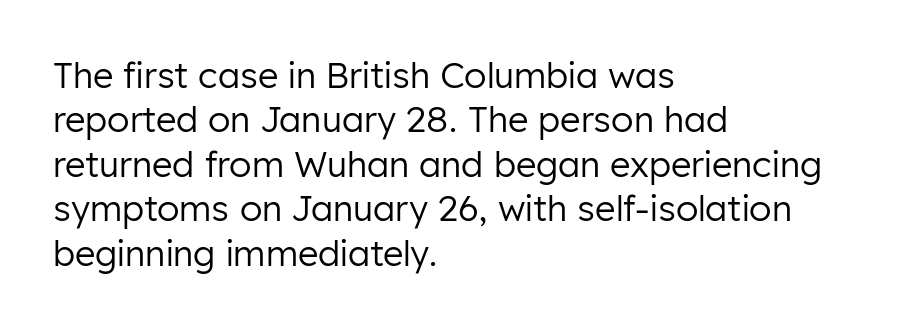
{"serif": "no", "italic": "no", "bold": "no", "weight": "regular", "width": "normal", "stroke_contrast": "low", "x_height": "medium", "monospaced": "no", "underline": "no", "align": "left", "line_spacing": "normal", "line_spacing_ratio": 1.27, "letter_spacing": "normal", "letter_spacing_em": 0.0, "glyph_px": 35}
